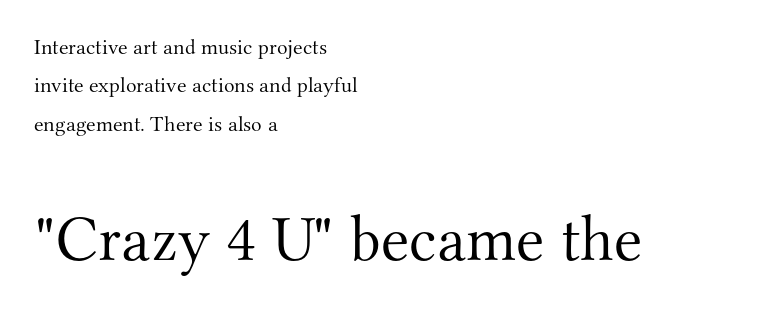
{"serif": "yes", "italic": "no", "bold": "no", "weight": "light", "width": "normal", "stroke_contrast": "medium", "x_height": "small", "monospaced": "no", "underline": "no", "align": "left", "line_spacing_ratio": 1.74, "letter_spacing": "normal", "letter_spacing_em": 0.0, "larger_block": "second", "size_ratio": 2.95, "glyph_px": 65}
